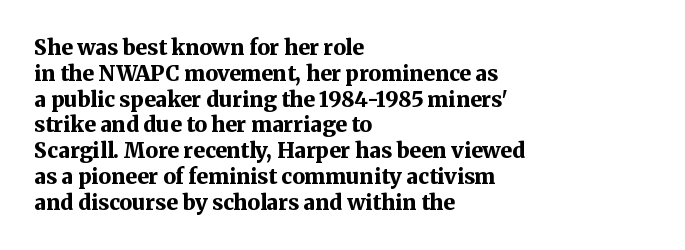
{"italic": "no", "bold": "yes", "underline": "no", "align": "left", "line_spacing_ratio": 1.23, "letter_spacing": "normal", "letter_spacing_em": 0.0, "glyph_px": 21}
